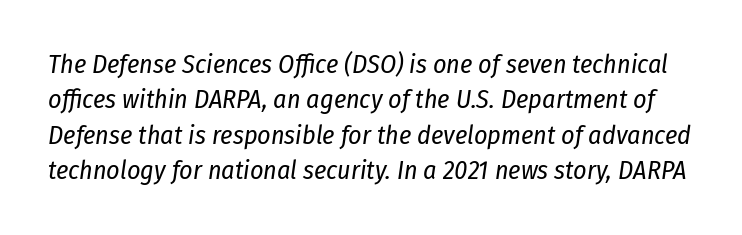
The image shows 26 px text type, italic (leaning right); set normal line spacing (1.36x), normal letter spacing, not underlined.
